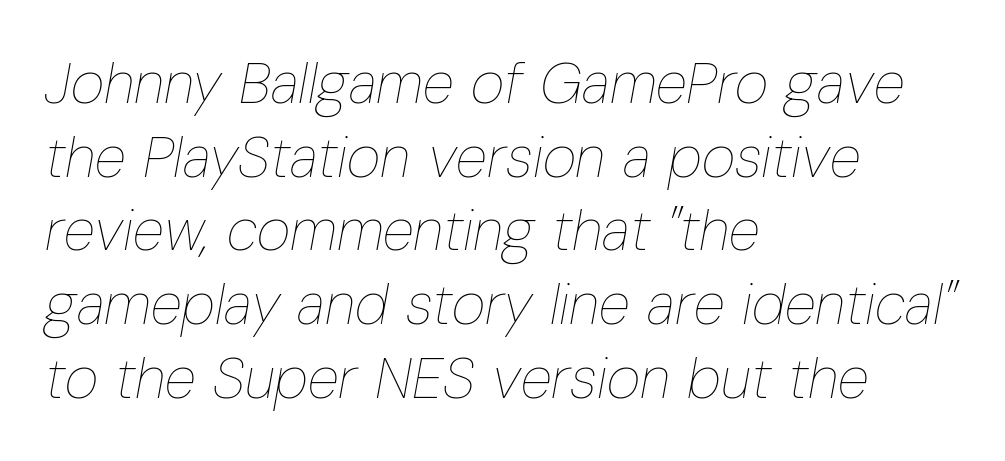
Leftover space on each line is placed entirely after the last word. No word sits above an underline. The typesetting does not lean heavy: it is not bold. Compared with typical body copy, the letter spacing here is the same. A typesetter would call this proportional, since set widths differ per character. Tall strokes in this sample are angled rather than plumb.
